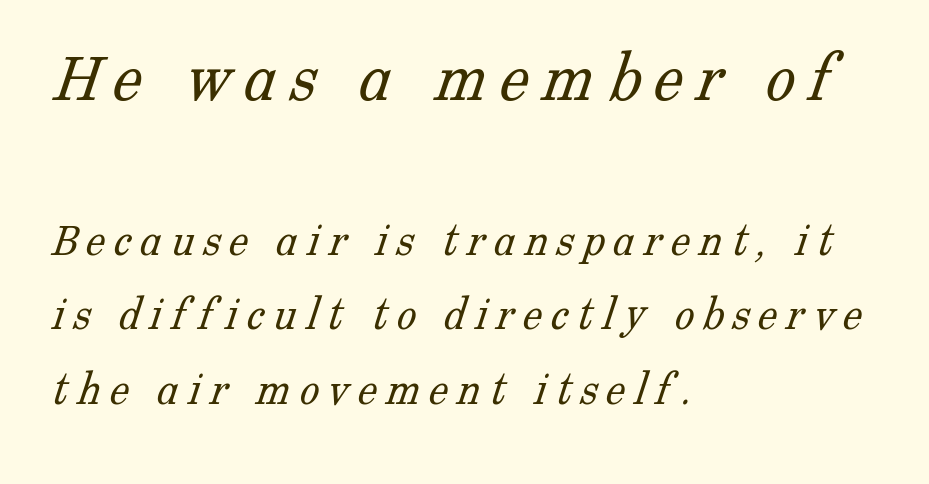
The image shows 74 px light serif type; set left-aligned, normal line spacing (1.52x), not underlined; the first (top) block is 1.51x larger; low stroke contrast and a medium x-height.
